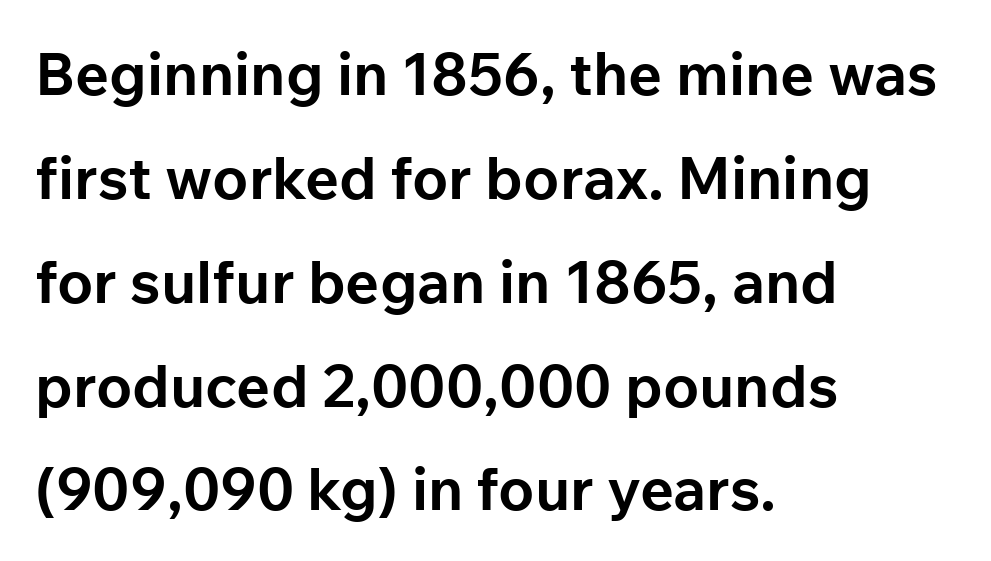
{"serif": "no", "italic": "no", "bold": "yes", "weight": "bold", "width": "normal", "stroke_contrast": "low", "x_height": "medium", "monospaced": "no", "underline": "no", "align": "left", "line_spacing_ratio": 1.76, "letter_spacing": "normal", "letter_spacing_em": 0.0, "glyph_px": 59}
